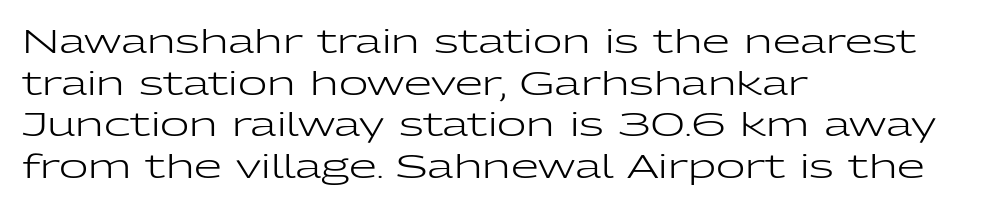
The image shows 32 px regular-weight, wide sans-serif type, upright; set left-aligned, normal line spacing (1.3x), normal letter spacing, not underlined; low stroke contrast and a medium x-height.
